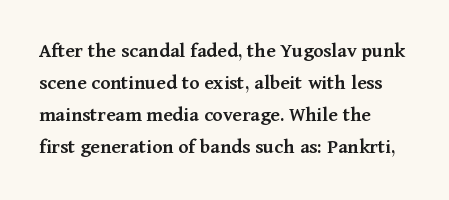
Regular leading. This sample is left-justified, so line endings fall wherever the words run out. Honestly, the letter spacing is just normal — you wouldn't notice it. The glyphs are unaccompanied by any horizontal stroke below them. Every letter is mildly thick-stroked: semibold rather than bold.
